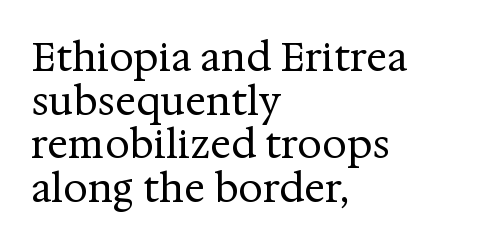
{"serif": "yes", "italic": "no", "bold": "no", "weight": "regular", "width": "normal", "stroke_contrast": "medium", "x_height": "medium", "monospaced": "no", "underline": "no", "align": "left", "line_spacing": "tight", "line_spacing_ratio": 1.12, "letter_spacing": "normal", "letter_spacing_em": 0.0, "glyph_px": 39}
